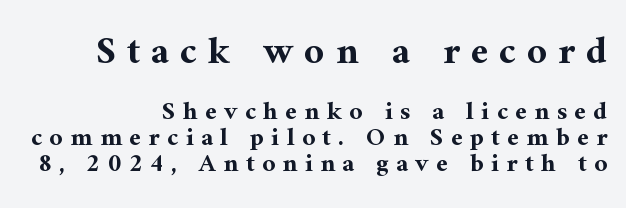
The image shows 39 px bold serif type, upright; set right-aligned, tight line spacing (1.0x), unusually wide letter spacing (+0.28 em), not underlined; the first (top) block is 1.5x larger; medium stroke contrast and a medium x-height.
